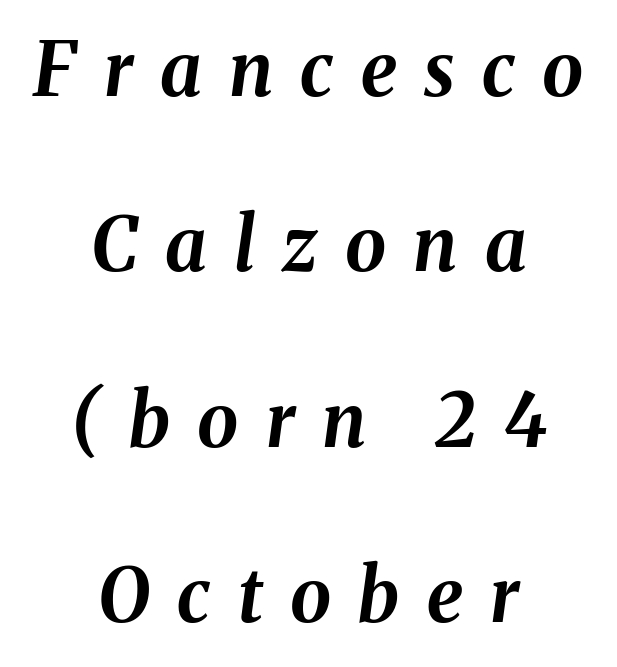
I'd describe the lettering as bold — thick and assertive. One glance says open: line gaps are wider than usual. Varying glyph widths throughout — classic text-font behaviour. Is the type slanted? Yes — the strokes lean at a clear angle. Each line is balanced around a shared central axis. Quick note: underline off.
